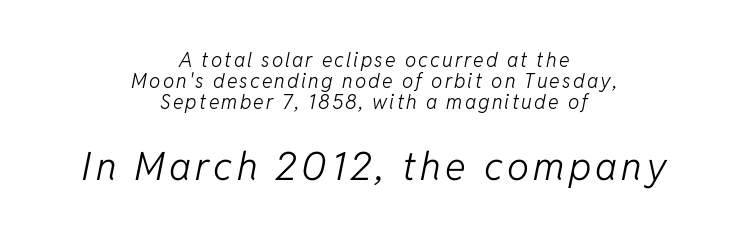
Size contrast runs from small at the top to large at the bottom. Slanted lettering throughout. Type without underlining. Which margin do the lines hug? Neither — every line sits in the middle.
